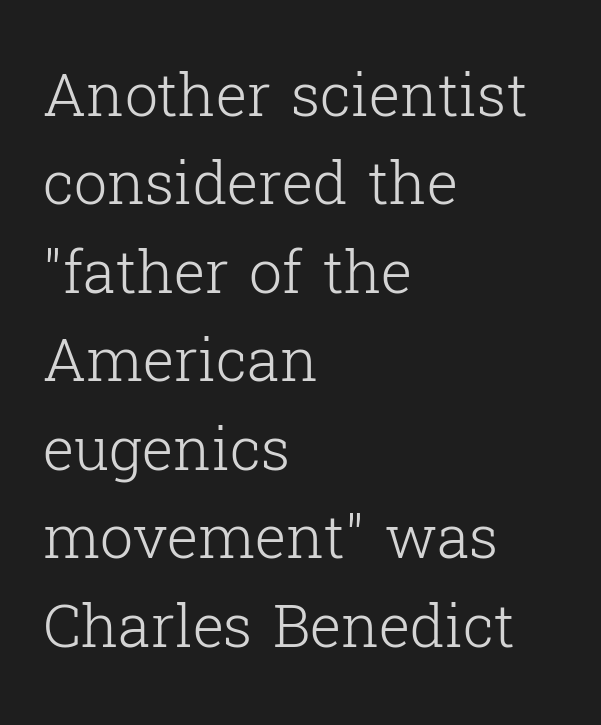
The image shows 59 px light serif type, upright; set left-aligned, normal line spacing (1.5x), normal letter spacing, not underlined; low stroke contrast and a medium x-height.
